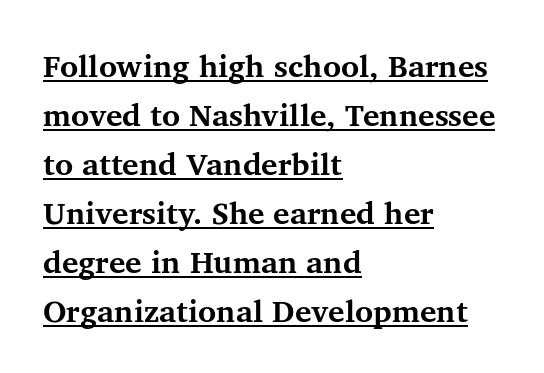
{"serif": "yes", "italic": "no", "bold": "yes", "weight": "bold", "width": "normal", "stroke_contrast": "medium", "x_height": "medium", "monospaced": "no", "underline": "yes", "align": "left", "line_spacing": "normal", "line_spacing_ratio": 1.58, "letter_spacing": "normal", "letter_spacing_em": 0.0, "glyph_px": 31}
